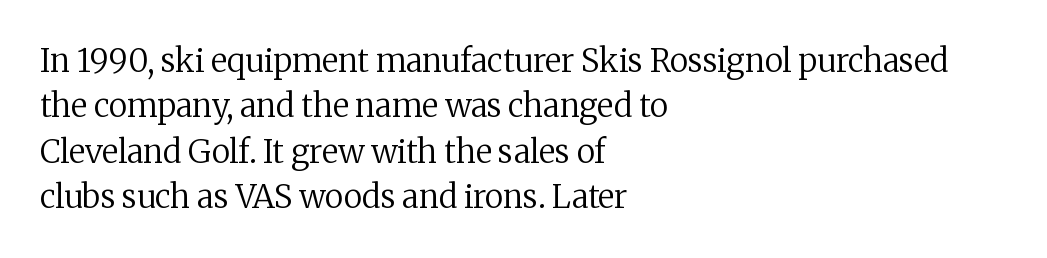
Q: Is the text bold? A: No.
Q: Is the text italic (slanted)? A: No, it is upright.
Q: Is the typeface a serif or a sans-serif typeface? A: Serif.
Q: Is the text underlined? A: No.
Q: How is the paragraph aligned? A: Left-aligned.
Q: Is the spacing between letters normal or unusually wide? A: Normal.
Q: Is the spacing between lines tight, normal or loose? A: Normal.
Q: Width (condensed, normal, or wide)? A: Normal.
Q: Stroke contrast? A: Medium.
Q: x-height? A: Medium.
Q: Monospaced? A: No.
